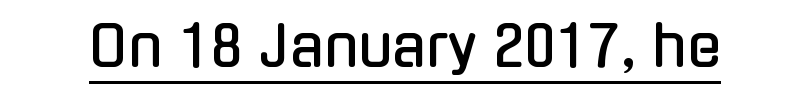
{"serif": "no", "italic": "no", "width": "condensed", "stroke_contrast": "low", "x_height": "medium", "monospaced": "no", "underline": "yes", "letter_spacing": "normal", "letter_spacing_em": 0.0, "glyph_px": 56}
